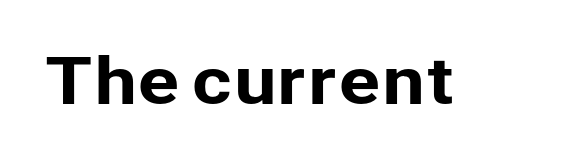
{"serif": "no", "italic": "no", "width": "normal", "stroke_contrast": "low", "x_height": "medium", "monospaced": "no", "underline": "no", "letter_spacing": "normal", "letter_spacing_em": 0.0, "glyph_px": 63}
